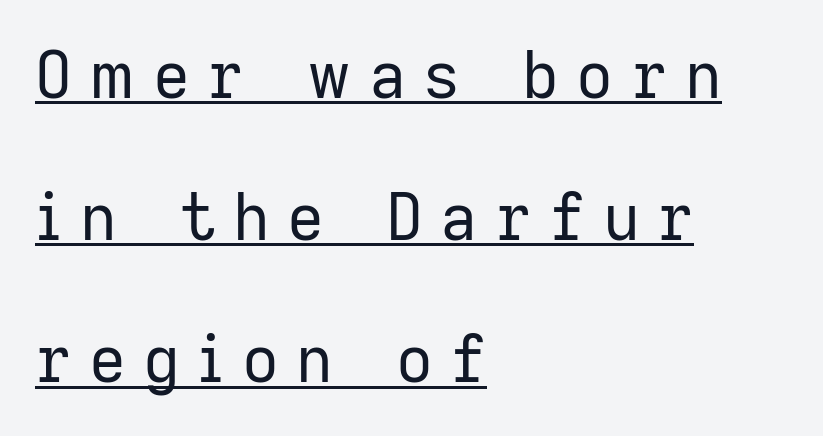
Q: Is the text bold? A: No.
Q: Is the text italic (slanted)? A: No, it is upright.
Q: Is the typeface a serif or a sans-serif typeface? A: Sans-serif.
Q: Is the text underlined? A: Yes.
Q: How is the paragraph aligned? A: Left-aligned.
Q: Is the spacing between letters normal or unusually wide? A: Unusually wide.
Q: Is the spacing between lines tight, normal or loose? A: Loose.
Q: Width (condensed, normal, or wide)? A: Normal.
Q: Stroke contrast? A: Low.
Q: x-height? A: Medium.
Q: Monospaced? A: No.
